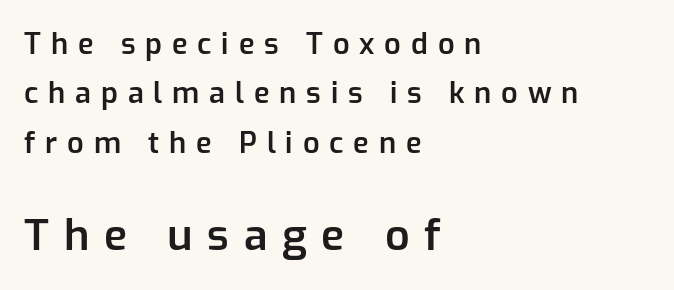
{"serif": "no", "italic": "no", "bold": "semi", "weight": "semibold", "width": "normal", "stroke_contrast": "low", "x_height": "medium", "monospaced": "no", "underline": "no", "align": "left", "line_spacing": "normal", "line_spacing_ratio": 1.7, "letter_spacing": "wide", "letter_spacing_em": 0.34, "larger_block": "second", "size_ratio": 1.48, "glyph_px": 43}
